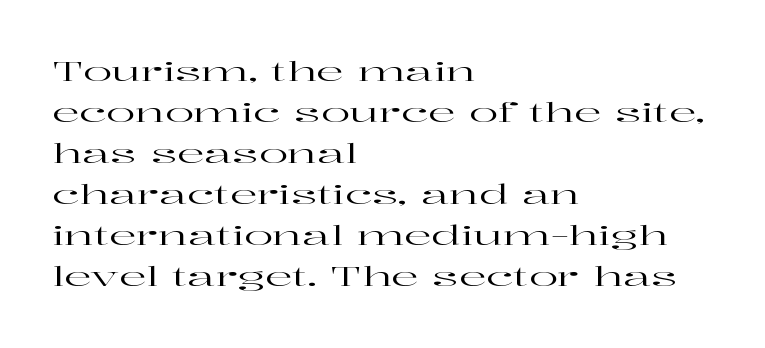
{"italic": "no", "underline": "no", "align": "left", "line_spacing": "normal", "line_spacing_ratio": 1.52, "letter_spacing": "normal", "letter_spacing_em": 0.0, "glyph_px": 27}
